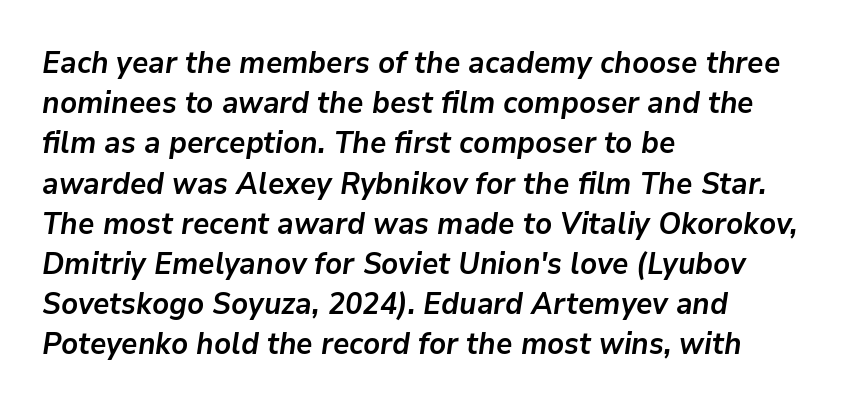
The text carries the slant typical of an italic or oblique font. Each new line begins a customary step beneath the previous one. The passage shown is typed in a proportional face where columns would drift. Pretty heavy lettering here — definitely bold. This sample uses plain, unmodified letter spacing.
